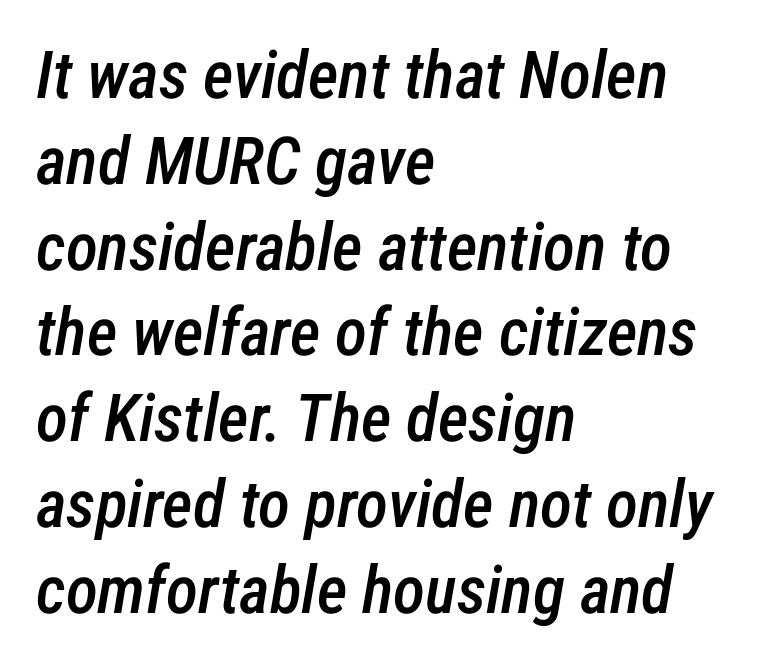
{"italic": "yes", "lean": "right", "slant_degrees": 12, "bold": "semi", "weight": "semibold", "width": "condensed", "stroke_contrast": "low", "x_height": "medium", "monospaced": "no", "underline": "no", "align": "left", "line_spacing": "normal", "line_spacing_ratio": 1.3, "letter_spacing": "normal", "letter_spacing_em": 0.0, "glyph_px": 66}
